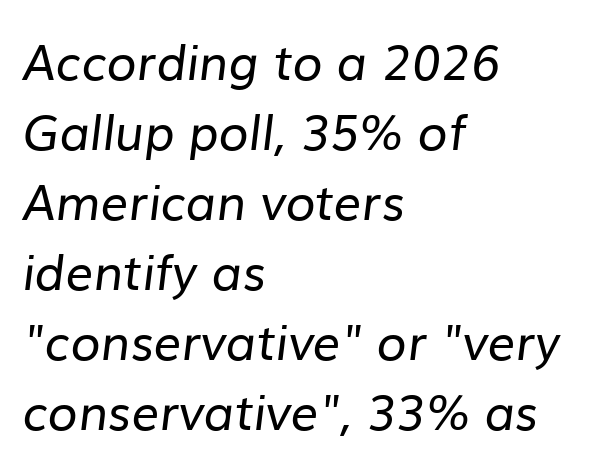
{"serif": "no", "bold": "no", "weight": "regular", "width": "normal", "stroke_contrast": "low", "x_height": "medium", "monospaced": "no", "underline": "no", "align": "left", "line_spacing": "normal", "line_spacing_ratio": 1.43, "letter_spacing": "normal", "letter_spacing_em": 0.0, "glyph_px": 49}
